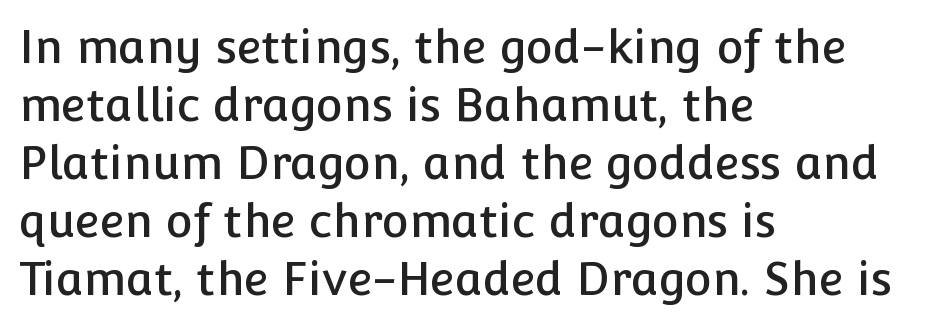
Each line starts at the same left margin while the right side varies. The type is set solid horizontally, with unmodified tracking. It's the straight-up-and-down kind of type. Each letter keeps its own natural width here, so spacing adapts to shape.
